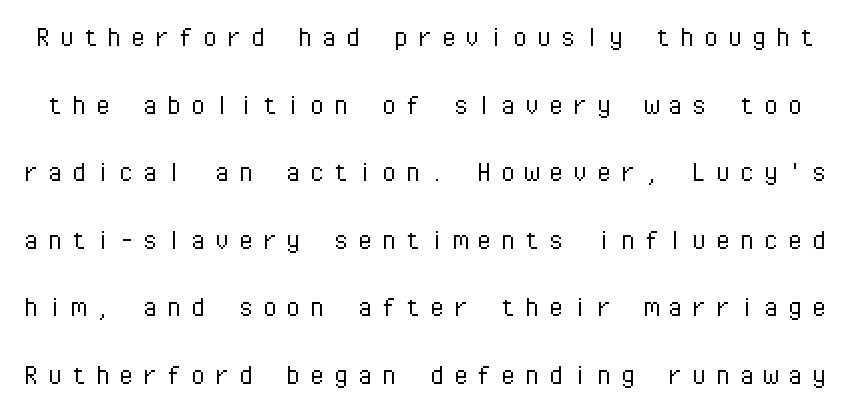
Q: Is the text bold? A: No.
Q: Is the text italic (slanted)? A: No, it is upright.
Q: Is the typeface a serif or a sans-serif typeface? A: Sans-serif.
Q: Is the text underlined? A: No.
Q: Is the spacing between letters normal or unusually wide? A: Unusually wide.
Q: Is the spacing between lines tight, normal or loose? A: Loose.
Q: Width (condensed, normal, or wide)? A: Normal.
Q: Stroke contrast? A: Low.
Q: x-height? A: Medium.
Q: Monospaced? A: Yes.
